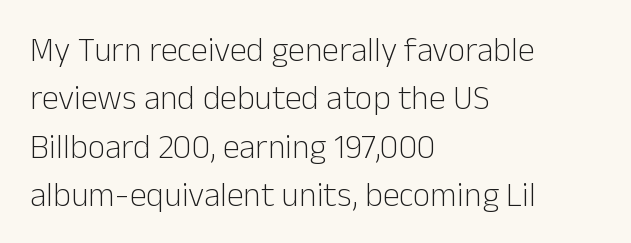
Q: Is the text bold? A: No.
Q: Is the text italic (slanted)? A: No, it is upright.
Q: Is the typeface a serif or a sans-serif typeface? A: Sans-serif.
Q: Is the text underlined? A: No.
Q: How is the paragraph aligned? A: Left-aligned.
Q: Is the spacing between letters normal or unusually wide? A: Normal.
Q: Is the spacing between lines tight, normal or loose? A: Normal.
Q: Width (condensed, normal, or wide)? A: Normal.
Q: Stroke contrast? A: Low.
Q: x-height? A: Medium.
Q: Monospaced? A: No.
